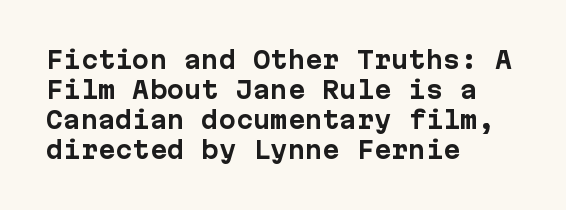
{"italic": "no", "bold": "yes", "underline": "no", "align": "left", "line_spacing": "normal", "line_spacing_ratio": 1.3, "letter_spacing": "normal", "letter_spacing_em": 0.0, "glyph_px": 23}
